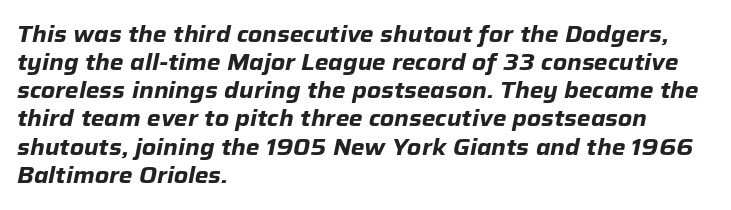
The line-height multiplier appears to be the usual default. This sample uses plain, unmodified letter spacing. These lines stack with their left ends in a neat column. Emphasis by weight is at full strength: bold. Quick note: italic.
